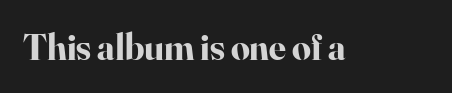
Q: Is the text bold? A: Yes.
Q: Is the text italic (slanted)? A: No, it is upright.
Q: Is the typeface a serif or a sans-serif typeface? A: Serif.
Q: Is the text underlined? A: No.
Q: Is the spacing between letters normal or unusually wide? A: Normal.
Q: Width (condensed, normal, or wide)? A: Normal.
Q: Stroke contrast? A: High.
Q: x-height? A: Small.
Q: Monospaced? A: No.
